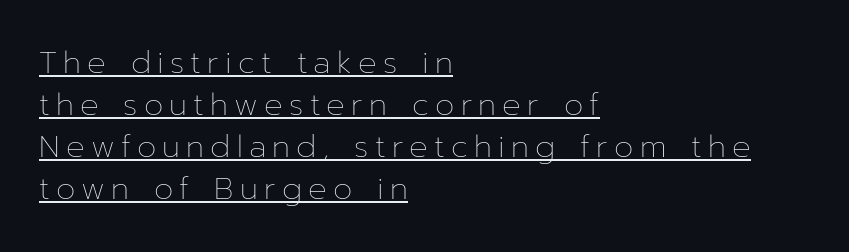
{"italic": "no", "bold": "no", "weight": "thin", "width": "normal", "stroke_contrast": "low", "x_height": "medium", "monospaced": "no", "underline": "yes", "align": "left", "line_spacing": "normal", "line_spacing_ratio": 1.35, "letter_spacing": "wide", "letter_spacing_em": 0.2, "glyph_px": 31}
